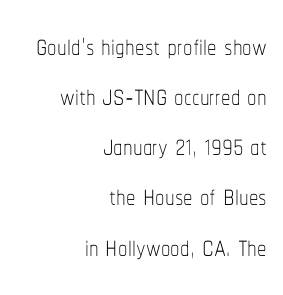
The image shows 38 px thin, condensed type, upright; set right-aligned, normal line spacing (1.32x), normal letter spacing, not underlined; low stroke contrast and a medium x-height.
